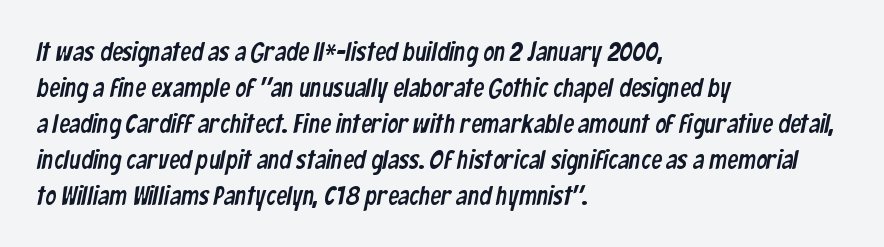
The image shows 27 px text type; set left-aligned, normal line spacing (1.33x), normal letter spacing, not underlined.
